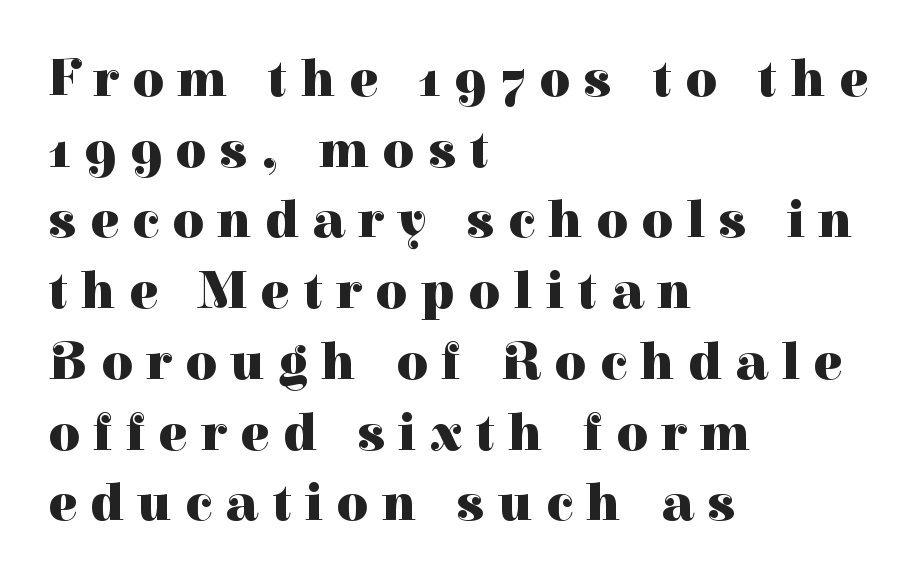
The block of text has a typical density, with ordinary space between rows. Heavy-handed strokes throughout: this text is bold. This sample has the flowing, uneven cadence of proportional lettering. The area under the type is left untouched.
